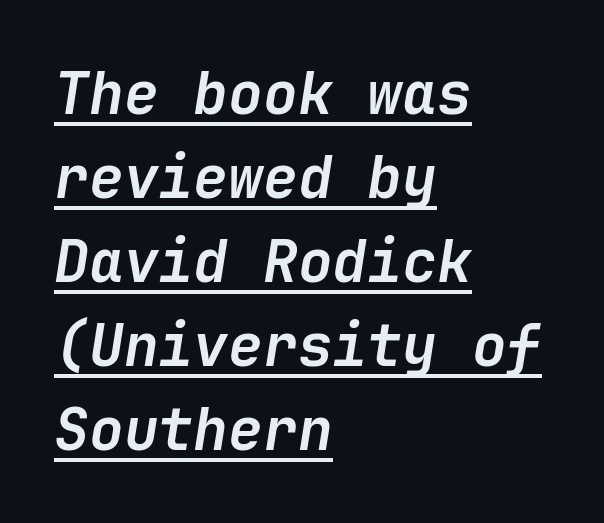
The image shows 58 px semibold type, italic (leaning right); set left-aligned, normal line spacing (1.45x), normal letter spacing, underlined; low stroke contrast and a medium x-height.
